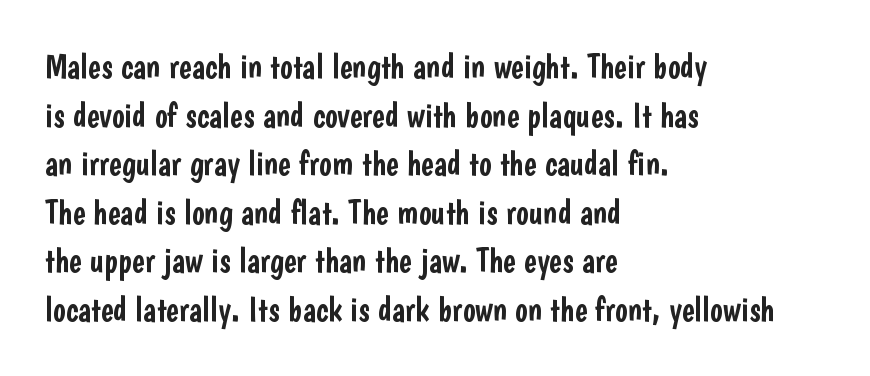
A clean baseline with only descenders dipping below it. There is no visible air inserted between adjacent glyphs. Horizontal alignment here is leftward, the default for most running prose. Proportional: the letters do not fall into vertical columns.
